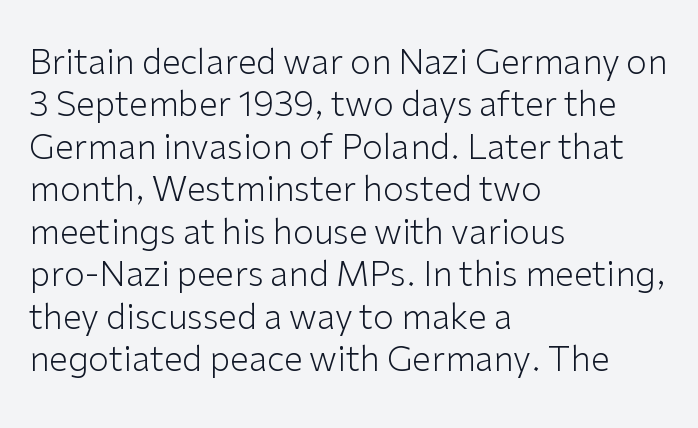
The image shows 34 px light sans-serif type, upright; set left-aligned, normal line spacing (1.25x), normal letter spacing, not underlined; low stroke contrast and a medium x-height.
